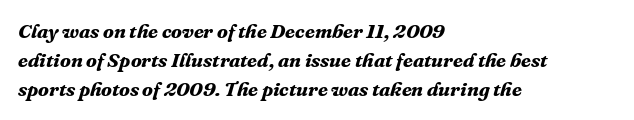
Q: Is the text bold? A: Yes.
Q: Is the text italic (slanted)? A: Yes, it leans right by about 16 degrees.
Q: Is the text underlined? A: No.
Q: How is the paragraph aligned? A: Left-aligned.
Q: Is the spacing between letters normal or unusually wide? A: Normal.
Q: Is the spacing between lines tight, normal or loose? A: Normal.
